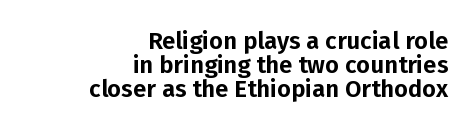
Horizontal alignment here is rightward, an uncommon choice for prose. The strip under each line holds only bare page. Nobody touched the tracking dial on this one. The letters stand upright; this is a roman face. This sample trades vertical openness for compactness between lines.
